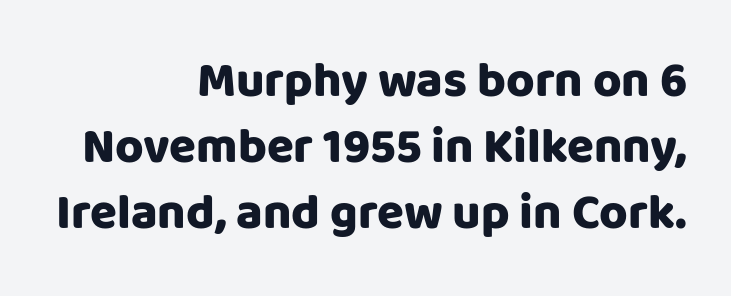
The font's upright variant was chosen for this text. A typesetter would call this proportional, since set widths differ per character. The tracking reads as untouched default to a designer's eye. The paragraph shown leans on its right margin. A typesetter would label this face a sans. Check under the words: just untouched page.
